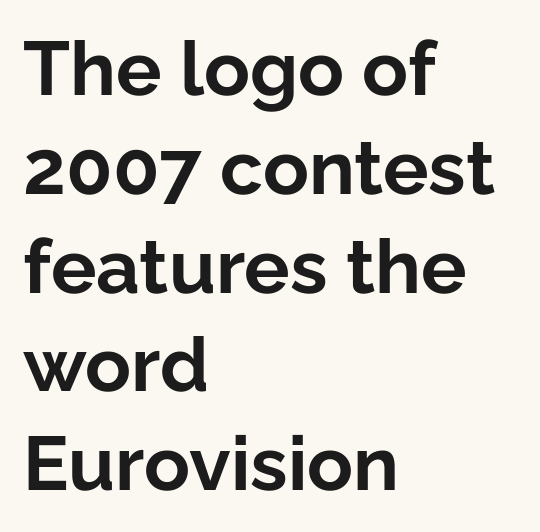
Unlike a traditional serif, this face leaves its strokes unadorned. A bare baseline throughout the passage. One glance says typical: line gaps are just what's usual. Its strokes are broad and dark, the hallmark of bold type. Observe the ordinary spacing: letters are neighbours, not strangers. The rag falls on the right side of this text block.
